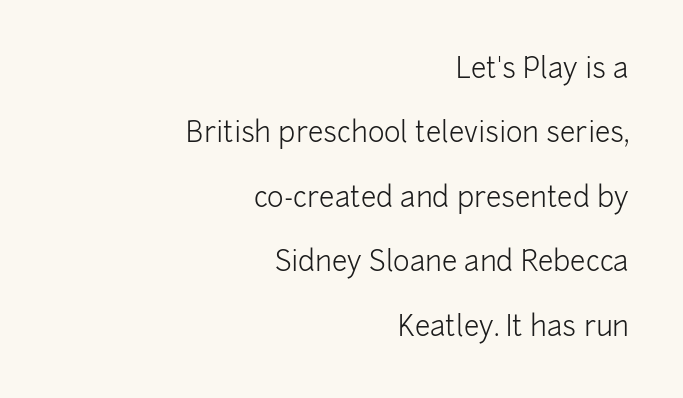
{"serif": "no", "italic": "no", "bold": "no", "weight": "light", "width": "normal", "stroke_contrast": "low", "x_height": "medium", "monospaced": "no", "underline": "no", "align": "right", "line_spacing": "loose", "line_spacing_ratio": 2.3, "letter_spacing": "normal", "letter_spacing_em": 0.0, "glyph_px": 28}
